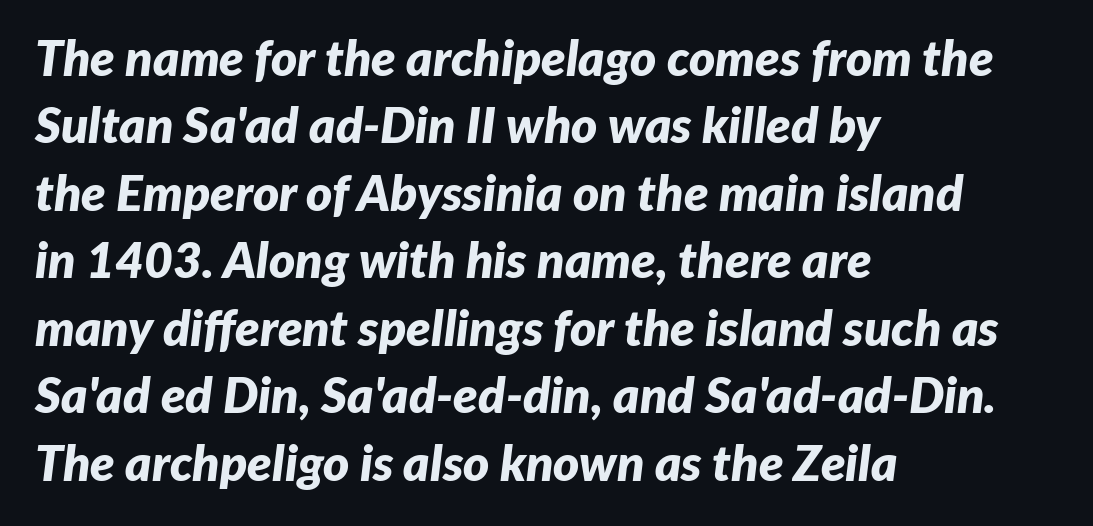
Clear beneath every line of the passage. Each glyph is drawn with heavy, bold strokes. Looks like regular typesetting: each glyph gets only the width it needs. The whole block is typeset with a tilt. The horizontal fit of the characters is conventional and even.
